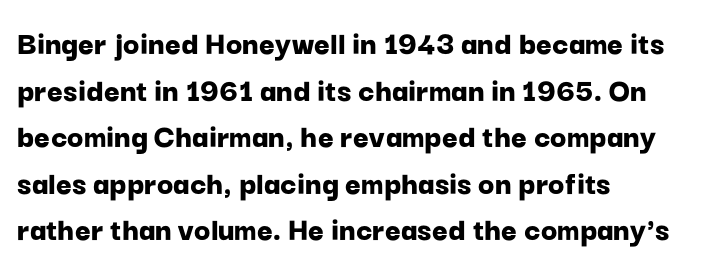
The typeface chosen for these lines omits serifs. The designer left line spacing at the default. The strokes are fattened all the way to bold. Think of a printed novel: that variable character pitch is what you see here. The ragged edge is on the right, which tells us the setting is flush left.
